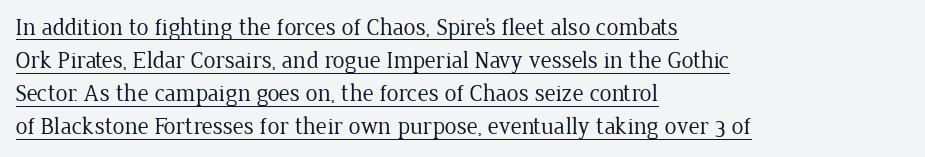
{"italic": "no", "bold": "no", "underline": "yes", "align": "left", "line_spacing": "normal", "line_spacing_ratio": 1.38, "letter_spacing": "normal", "letter_spacing_em": 0.0, "glyph_px": 24}
